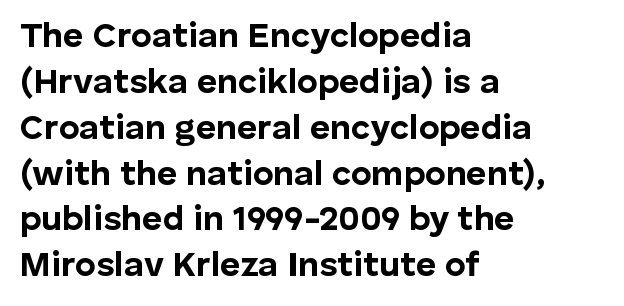
Q: Is the text bold? A: Yes.
Q: Is the text italic (slanted)? A: No, it is upright.
Q: Is the typeface a serif or a sans-serif typeface? A: Sans-serif.
Q: Is the text underlined? A: No.
Q: How is the paragraph aligned? A: Left-aligned.
Q: Is the spacing between letters normal or unusually wide? A: Normal.
Q: Is the spacing between lines tight, normal or loose? A: Normal.
Q: Width (condensed, normal, or wide)? A: Normal.
Q: Stroke contrast? A: Low.
Q: x-height? A: Medium.
Q: Monospaced? A: No.
